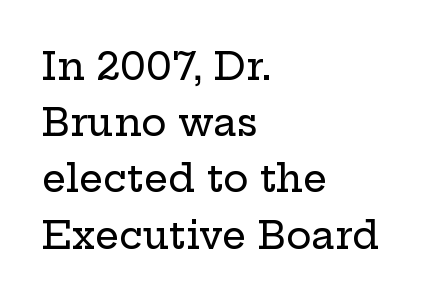
The words here are not underlined. One glance says typical: line gaps are just what's usual. No italicization has been applied; the sample stays upright. Tracking here is standard; glyphs follow each other at the usual distance. Spacing verdict: proportional, widths tailored to each character.
